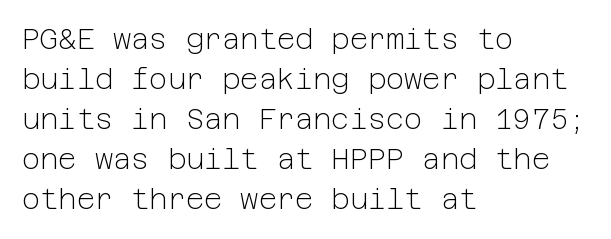
The rendering keeps characters at their native spacing. The passage shown stacks its lines at a standard gap. Serifs: no, the terminals of the letterforms are clean. Vertical strokes here are truly vertical. The rag falls on the right side of this text block. The letters look calm and open, with moderate or lighter stems.
